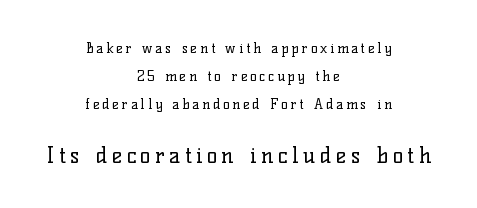
The image shows 22 px text type, upright; set centered, loose line spacing (2.0x), unusually wide letter spacing (+0.2 em), not underlined; the second (bottom) block is 1.57x larger.
